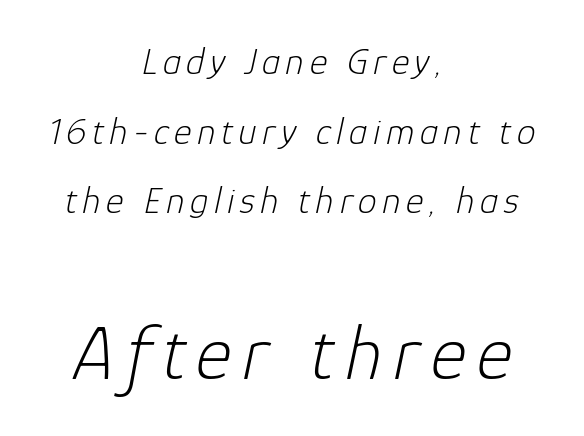
The image shows 77 px light type, italic (leaning right); set centered, line spacing 1.83x, not underlined; the second (bottom) block is 2.03x larger; low stroke contrast and a medium x-height.
